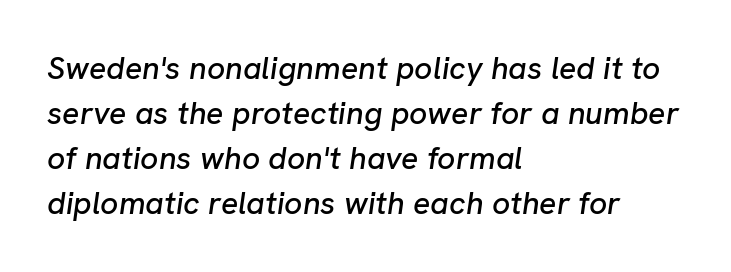
Q: Is the text italic (slanted)? A: Yes, it leans right by about 8 degrees.
Q: Is the text underlined? A: No.
Q: How is the paragraph aligned? A: Left-aligned.
Q: Is the spacing between letters normal or unusually wide? A: Normal.
Q: Is the spacing between lines tight, normal or loose? A: Normal.
Q: Width (condensed, normal, or wide)? A: Normal.
Q: Stroke contrast? A: Low.
Q: x-height? A: Medium.
Q: Monospaced? A: No.
